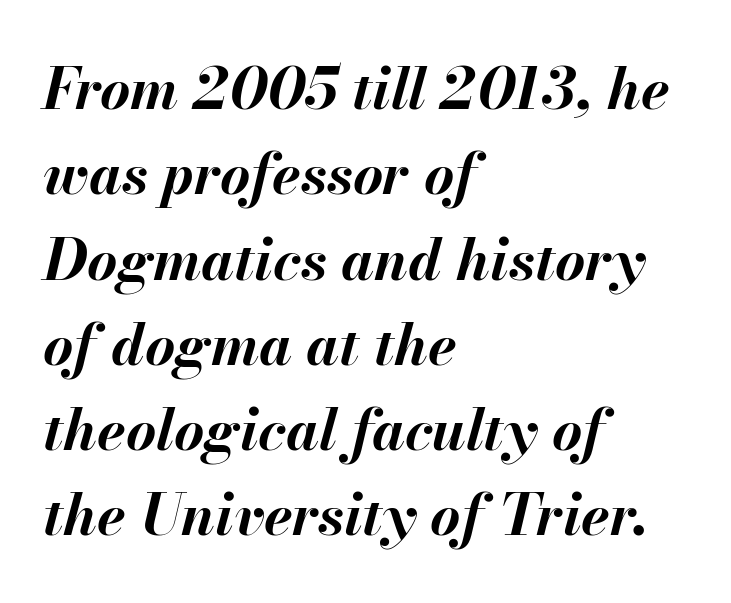
{"italic": "yes", "lean": "right", "slant_degrees": 13, "bold": "yes", "weight": "bold", "width": "normal", "stroke_contrast": "medium", "x_height": "small", "monospaced": "no", "underline": "no", "align": "left", "line_spacing": "normal", "line_spacing_ratio": 1.47, "letter_spacing": "normal", "letter_spacing_em": 0.0, "glyph_px": 58}
